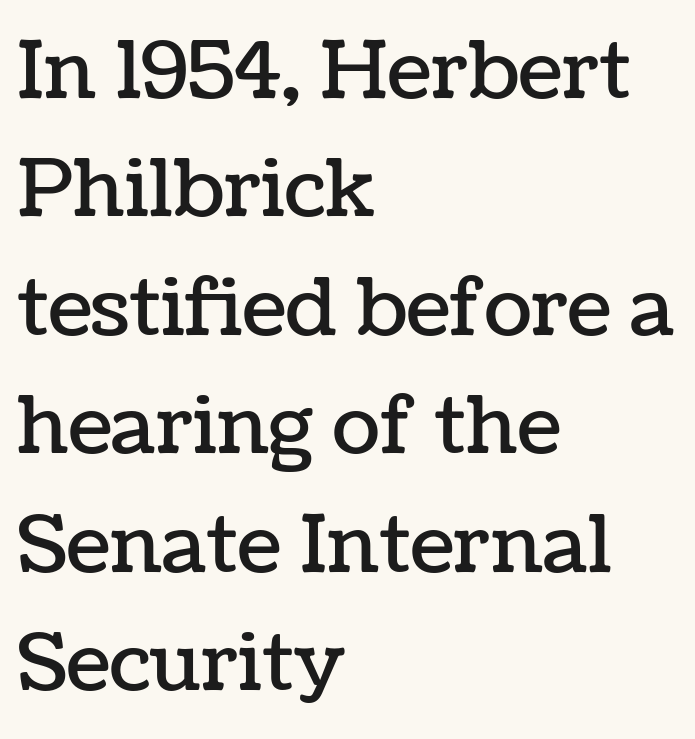
Q: Is the text italic (slanted)? A: No, it is upright.
Q: Is the text underlined? A: No.
Q: How is the paragraph aligned? A: Left-aligned.
Q: Is the spacing between letters normal or unusually wide? A: Normal.
Q: Is the spacing between lines tight, normal or loose? A: Normal.
Q: Width (condensed, normal, or wide)? A: Normal.
Q: Stroke contrast? A: Low.
Q: x-height? A: Medium.
Q: Monospaced? A: No.
